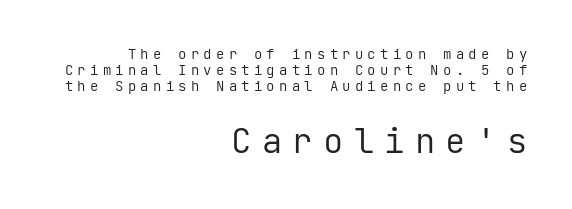
Compared with typical body copy, the letter spacing here is much looser. Two sizes are in play, and the larger belongs to the second block. The foot of each line stays bare and open. Ascenders rise straight up at ninety degrees. Here the designer chose a console-style face with uniform glyph widths. Stems here are at most as thick as an everyday book face.
